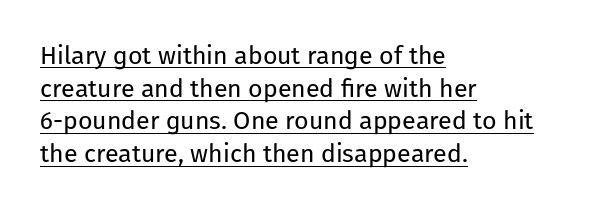
{"italic": "no", "bold": "no", "underline": "yes", "align": "left", "line_spacing": "normal", "line_spacing_ratio": 1.31, "letter_spacing": "normal", "letter_spacing_em": 0.0, "glyph_px": 25}
